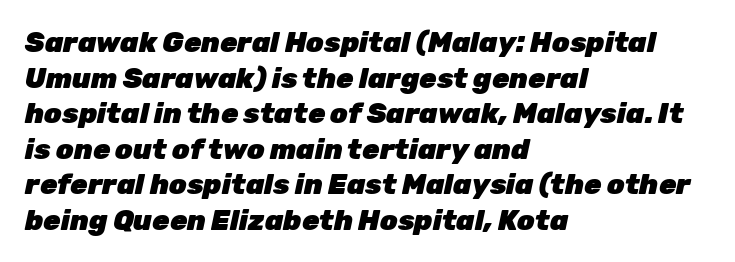
Q: Is the text bold? A: Yes.
Q: Is the text italic (slanted)? A: Yes, it leans right by about 12 degrees.
Q: Is the text underlined? A: No.
Q: How is the paragraph aligned? A: Left-aligned.
Q: Is the spacing between letters normal or unusually wide? A: Normal.
Q: Is the spacing between lines tight, normal or loose? A: Normal.
Q: Width (condensed, normal, or wide)? A: Normal.
Q: Stroke contrast? A: Low.
Q: x-height? A: Medium.
Q: Monospaced? A: No.
